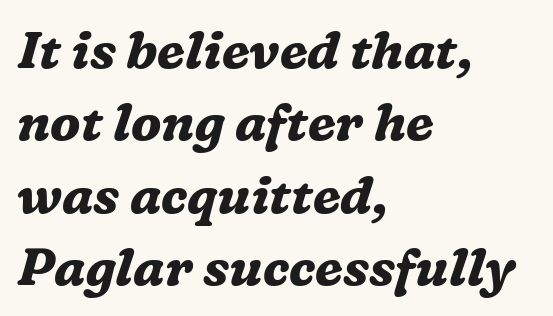
Q: Is the text bold? A: Yes.
Q: Is the text italic (slanted)? A: Yes, it leans right by about 16 degrees.
Q: Is the typeface a serif or a sans-serif typeface? A: Serif.
Q: Is the text underlined? A: No.
Q: How is the paragraph aligned? A: Left-aligned.
Q: Is the spacing between letters normal or unusually wide? A: Normal.
Q: Is the spacing between lines tight, normal or loose? A: Normal.
Q: Width (condensed, normal, or wide)? A: Normal.
Q: Stroke contrast? A: Medium.
Q: x-height? A: Medium.
Q: Monospaced? A: No.
